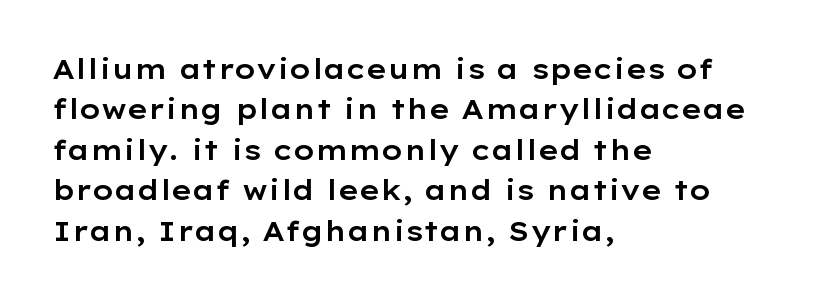
Q: Is the text italic (slanted)? A: No, it is upright.
Q: Is the text underlined? A: No.
Q: How is the paragraph aligned? A: Left-aligned.
Q: Is the spacing between letters normal or unusually wide? A: Normal.
Q: Is the spacing between lines tight, normal or loose? A: Normal.
